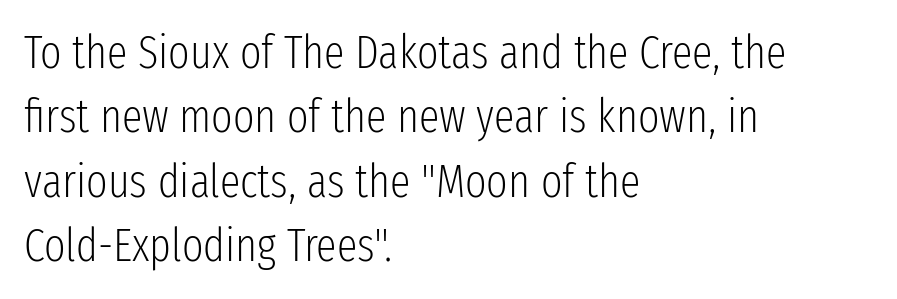
Evenly set lines give the paragraph a standard silhouette. A typesetter would label this face a sans. The letters look calm and open, with moderate or lighter stems. You could call the tracking neutral — neither tight nor loose.
